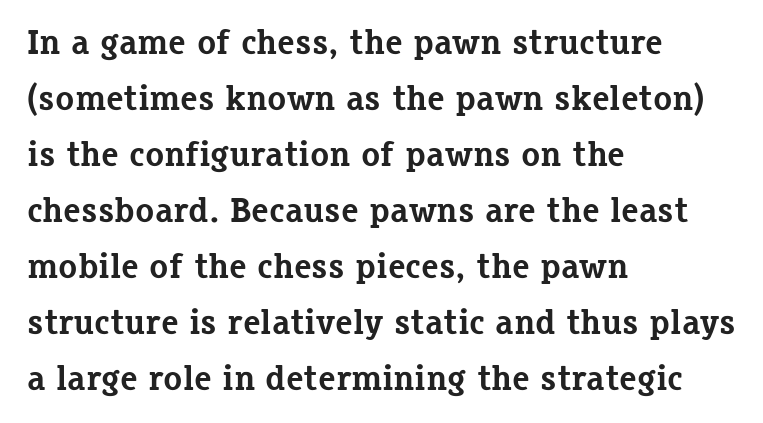
Q: Is the text bold? A: Yes.
Q: Is the text italic (slanted)? A: No, it is upright.
Q: Is the typeface a serif or a sans-serif typeface? A: Serif.
Q: Is the text underlined? A: No.
Q: How is the paragraph aligned? A: Left-aligned.
Q: Is the spacing between letters normal or unusually wide? A: Normal.
Q: Is the spacing between lines tight, normal or loose? A: Normal.
Q: Width (condensed, normal, or wide)? A: Normal.
Q: Stroke contrast? A: Low.
Q: x-height? A: Medium.
Q: Monospaced? A: No.
